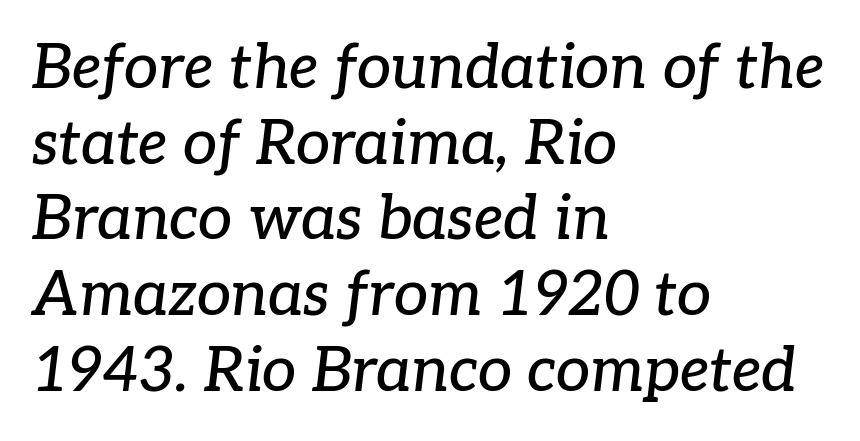
{"serif": "yes", "italic": "yes", "lean": "right", "slant_degrees": 7, "width": "normal", "stroke_contrast": "low", "x_height": "medium", "monospaced": "no", "underline": "no", "align": "left", "line_spacing_ratio": 1.24, "letter_spacing": "normal", "letter_spacing_em": 0.0, "glyph_px": 61}
